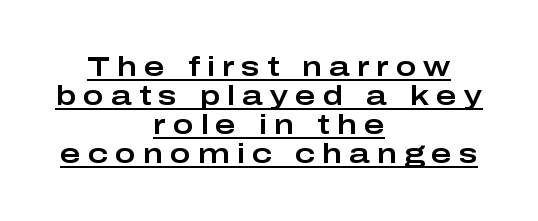
The image shows 28 px wide sans-serif type, upright; set centered, tight line spacing (1.04x), unusually wide letter spacing (+0.25 em), underlined; low stroke contrast and a medium x-height.
